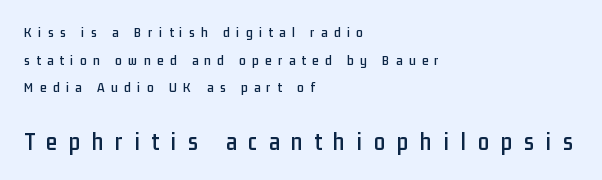
{"italic": "no", "underline": "no", "align": "left", "line_spacing": "loose", "line_spacing_ratio": 1.98, "letter_spacing": "wide", "letter_spacing_em": 0.47, "larger_block": "second", "size_ratio": 1.79, "glyph_px": 25}
